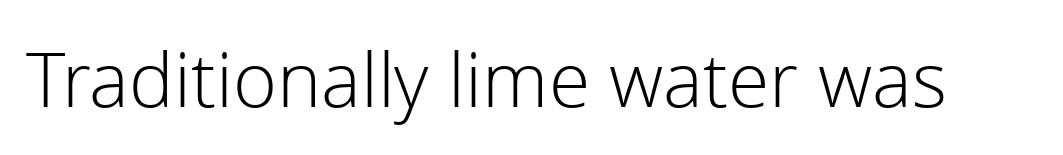
Q: Is the text bold? A: No.
Q: Is the text italic (slanted)? A: No, it is upright.
Q: Is the typeface a serif or a sans-serif typeface? A: Sans-serif.
Q: Is the text underlined? A: No.
Q: Is the spacing between letters normal or unusually wide? A: Normal.
Q: Width (condensed, normal, or wide)? A: Normal.
Q: x-height? A: Medium.
Q: Monospaced? A: No.
